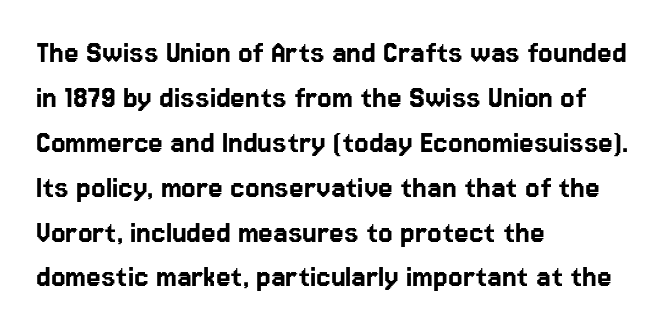
Q: Is the text italic (slanted)? A: No, it is upright.
Q: Is the typeface a serif or a sans-serif typeface? A: Sans-serif.
Q: Is the text underlined? A: No.
Q: How is the paragraph aligned? A: Left-aligned.
Q: Is the spacing between letters normal or unusually wide? A: Normal.
Q: Is the spacing between lines tight, normal or loose? A: Normal.
Q: Width (condensed, normal, or wide)? A: Normal.
Q: Stroke contrast? A: Low.
Q: x-height? A: Medium.
Q: Monospaced? A: No.
